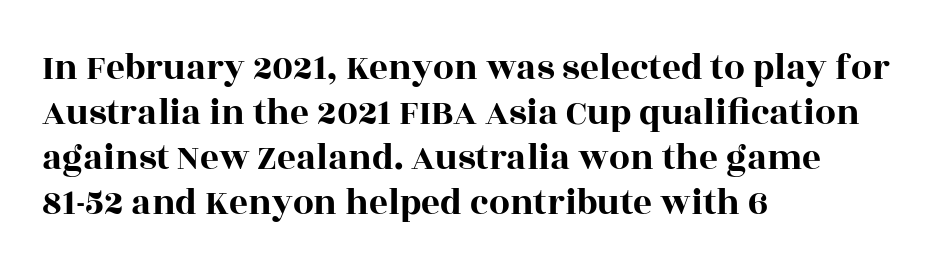
This rendering uses left alignment, leaving the right contour irregular. Here the designer chose a conventional face with non-uniform glyph widths. I'd call this a serif setting — the letters wear small feet. Tall strokes in this sample are plumb rather than angled.
